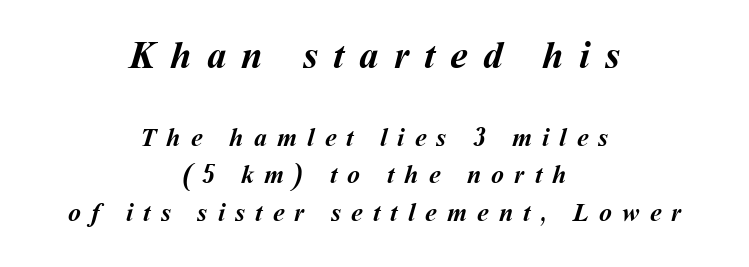
The space directly below the letters is spotless. Interline gaps are of average width in this sample. Looks like regular typesetting: each glyph gets only the width it needs. The face used here appears at its bigger size in the upper chunk.
